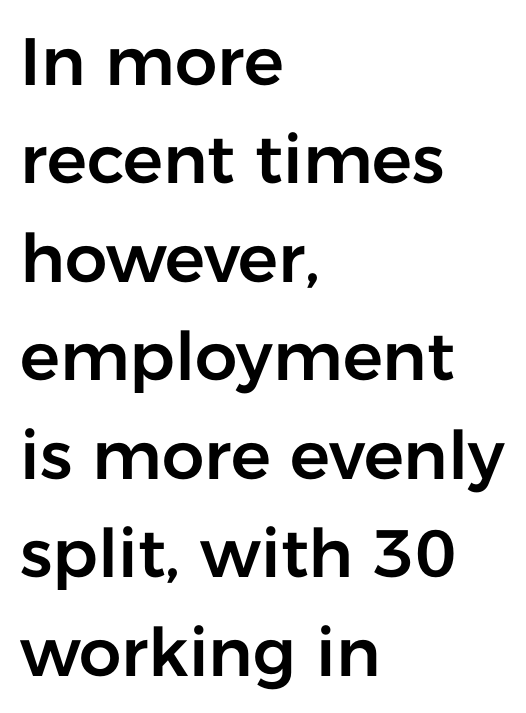
{"serif": "no", "italic": "no", "width": "normal", "stroke_contrast": "low", "x_height": "medium", "monospaced": "no", "underline": "no", "align": "left", "line_spacing": "normal", "line_spacing_ratio": 1.47, "letter_spacing": "normal", "letter_spacing_em": 0.0, "glyph_px": 67}
